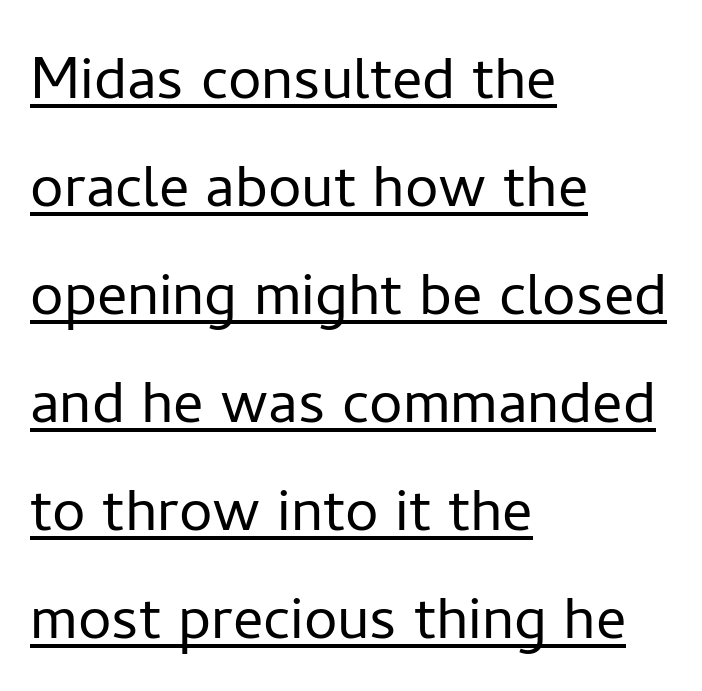
The image shows 75 px light sans-serif type, upright; set left-aligned, normal line spacing (1.44x), normal letter spacing, underlined; low stroke contrast and a medium x-height.
